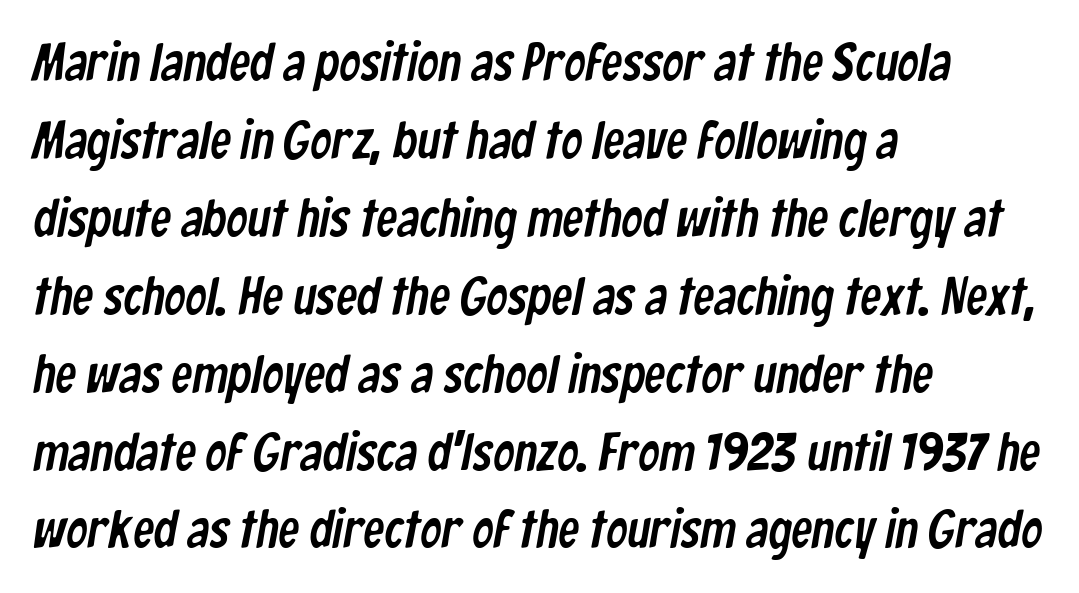
The foot of each line stays bare and open. The passage shown is typed in a proportional face where columns would drift. This rendering employs a face without finishing strokes, i.e., a sans-serif. Students, observe: this is what conventionally led text looks like. Look at the tracking — it's just the regular setting, nothing added. Caption: multi-line text, flush left, ragged right.
